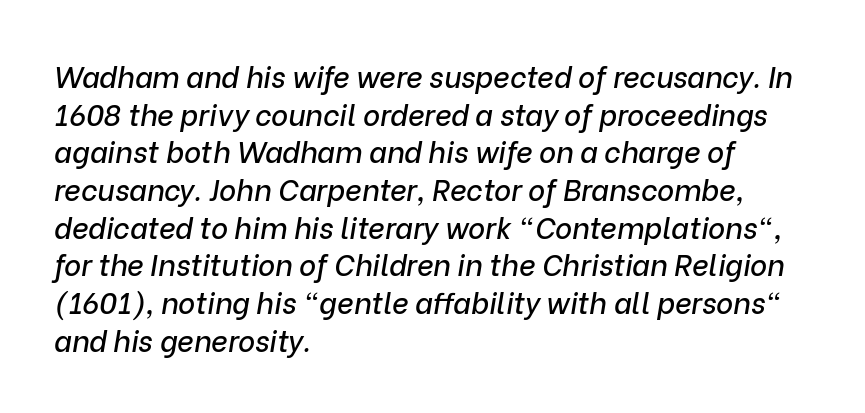
The image shows 29 px text type, italic (leaning right); set left-aligned, normal line spacing (1.3x), normal letter spacing, not underlined; low stroke contrast and a medium x-height.
